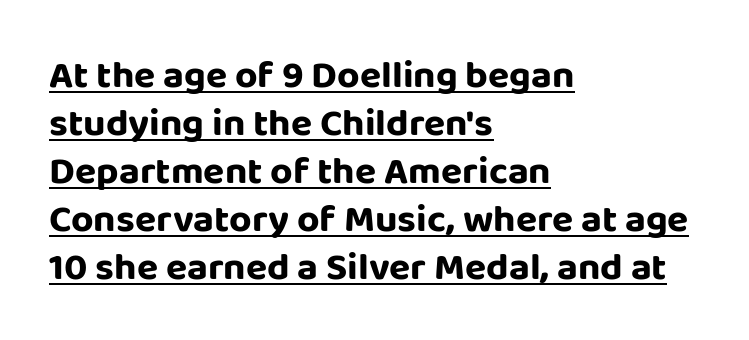
The image shows 39 px sans-serif type, upright; set left-aligned, line spacing 1.23x, normal letter spacing, underlined; low stroke contrast and a large x-height.
